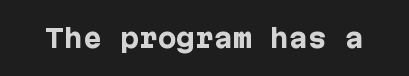
The image shows 25 px bold type, upright; set normal letter spacing, not underlined.
